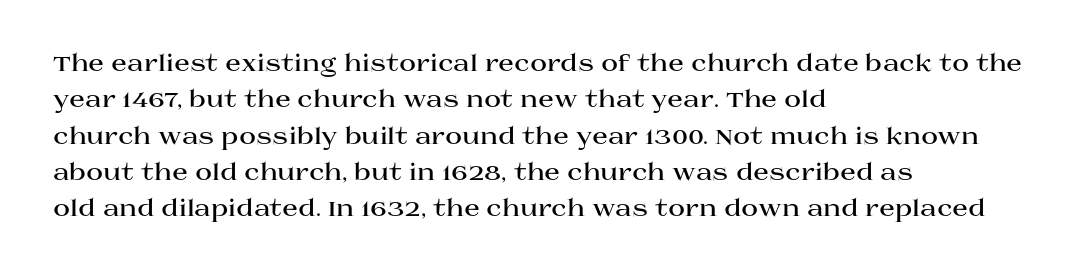
The text block is weighted toward the left margin, trailing off unevenly rightward. These lines carry a lot of weight — the face is fully bold. The letters stand upright; this is a roman face. Each row of text sits above clean, open space. This rendering leaves character spacing at its baseline value.
